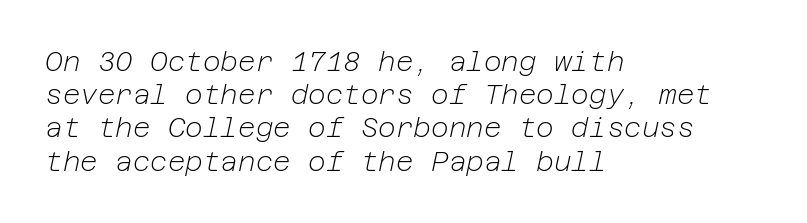
The image shows 27 px text type, italic (leaning right); set left-aligned, line spacing 1.23x, normal letter spacing, not underlined.
